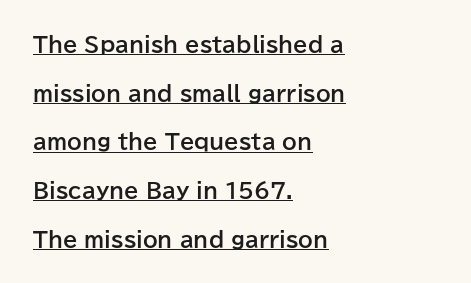
The image shows 21 px bold type, upright; set left-aligned, loose line spacing (2.32x), normal letter spacing, underlined.
